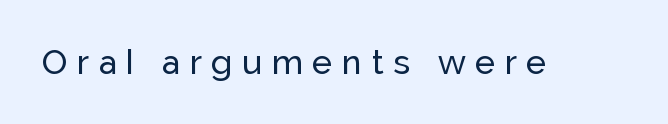
How are the letters spaced? Widely, with obvious added tracking. Rule under the text: the space is simply empty. Nope, not italic — everything's standing straight. The rendering shows plain stroke endings on the letterforms — a sans-serif design.
